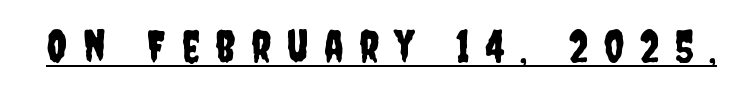
Spacing verdict: proportional, widths tailored to each character. Tall strokes in this sample are plumb rather than angled. The typesetter has applied underlining to the passage shown. The passage shown is typeset with a sans-serif family. Compared with typical body copy, the letter spacing here is much looser.
